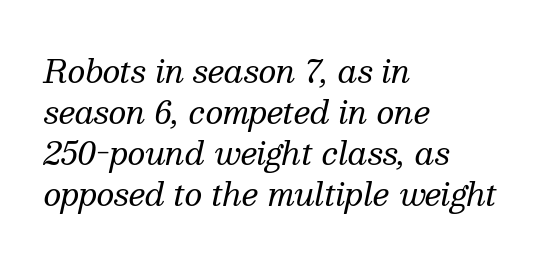
Unbolded letterforms with no extra heft. Teacher's note: observe the even left margin — that is flush-left alignment. Only glyphs here, with clear space below each row. Students, observe: this is what conventionally led text looks like. Does the lettering tilt? It does — this is italic. Spacing verdict: proportional, widths tailored to each character.
